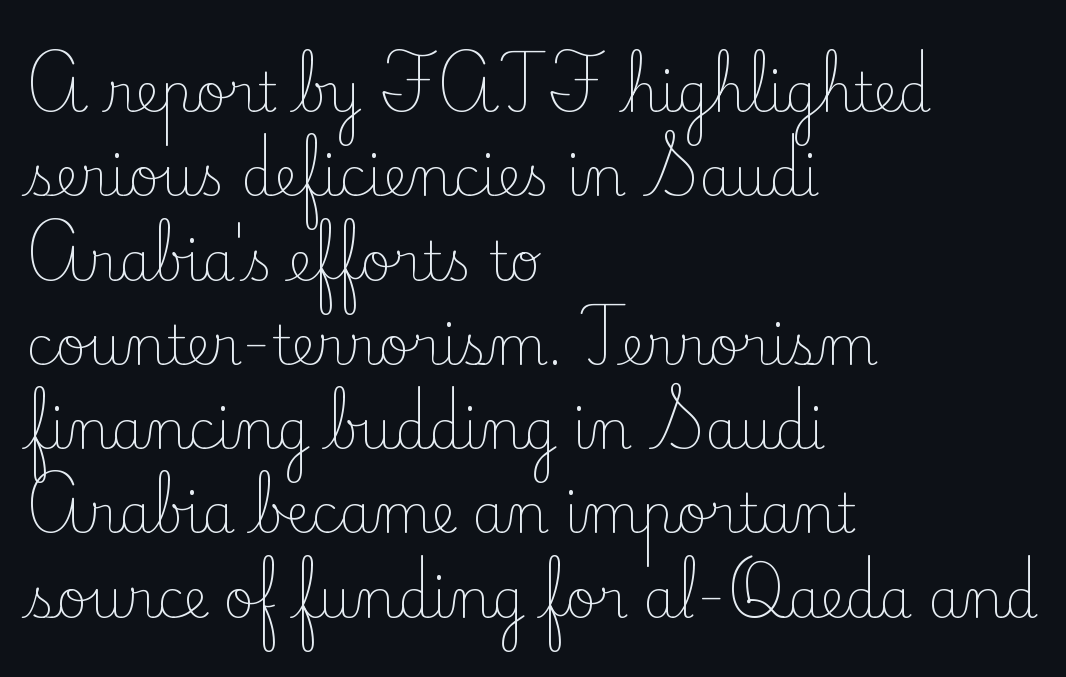
The image shows 53 px light serif type, upright; set left-aligned, normal line spacing (1.59x), normal letter spacing, not underlined; low stroke contrast and a small x-height.
